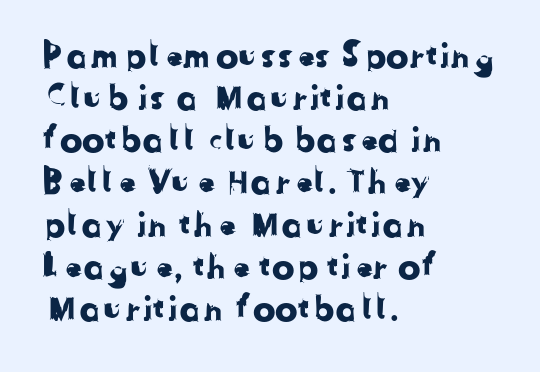
{"serif": "no", "width": "normal", "stroke_contrast": "low", "x_height": "medium", "monospaced": "no", "underline": "no", "align": "left", "line_spacing_ratio": 1.24, "letter_spacing": "normal", "letter_spacing_em": 0.0, "glyph_px": 34}
